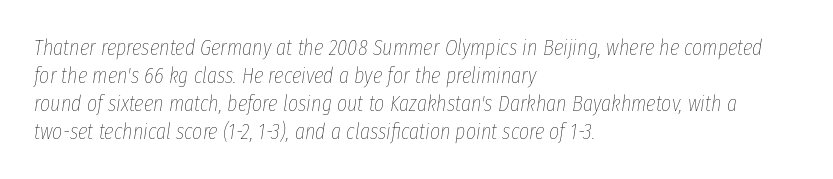
Quick note: italic. Letters have the restrained weight of plain body copy at most. The zone under the glyphs is completely vacant. How are the letters spaced? Ordinarily, with no added tracking.
